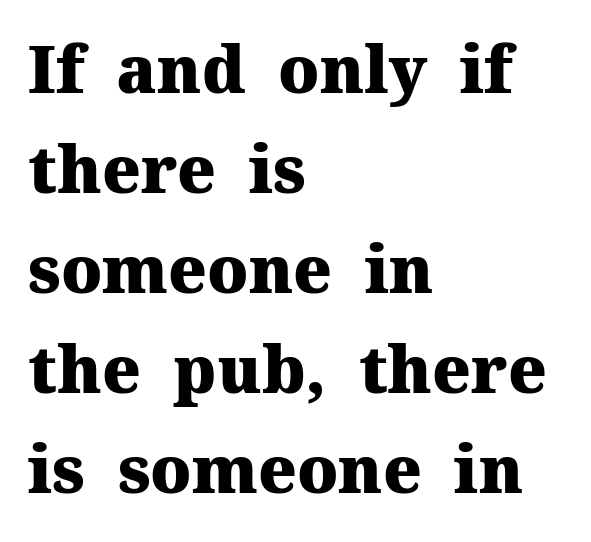
Reading down the block, your eye returns to a fixed left position each line. You'd pick this weight for a headline — it's a proper bold. This is roman type, the default non-slanted kind. Is the letter spacing exaggerated? No — it looks like the ordinary default. The rendering uses natural spacing where letterforms have individual widths. The block of text has a typical density, with ordinary space between rows.
